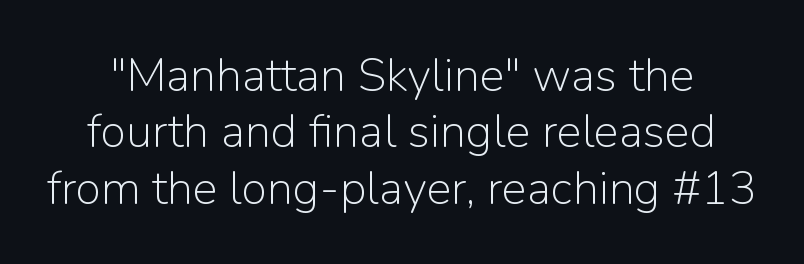
Q: Is the text bold? A: No.
Q: Is the text italic (slanted)? A: No, it is upright.
Q: Is the typeface a serif or a sans-serif typeface? A: Sans-serif.
Q: Is the text underlined? A: No.
Q: Is the spacing between letters normal or unusually wide? A: Normal.
Q: Width (condensed, normal, or wide)? A: Normal.
Q: Stroke contrast? A: Low.
Q: x-height? A: Medium.
Q: Monospaced? A: No.
